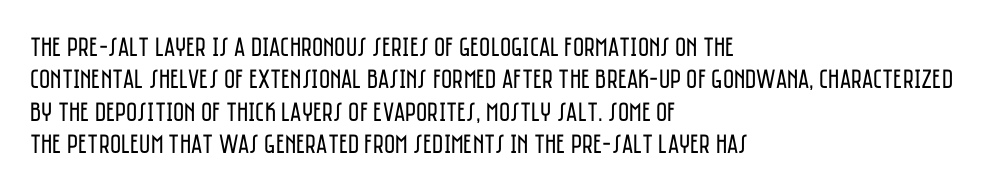
Q: Is the text bold? A: No.
Q: Is the text italic (slanted)? A: No, it is upright.
Q: Is the text underlined? A: No.
Q: How is the paragraph aligned? A: Left-aligned.
Q: Is the spacing between letters normal or unusually wide? A: Normal.
